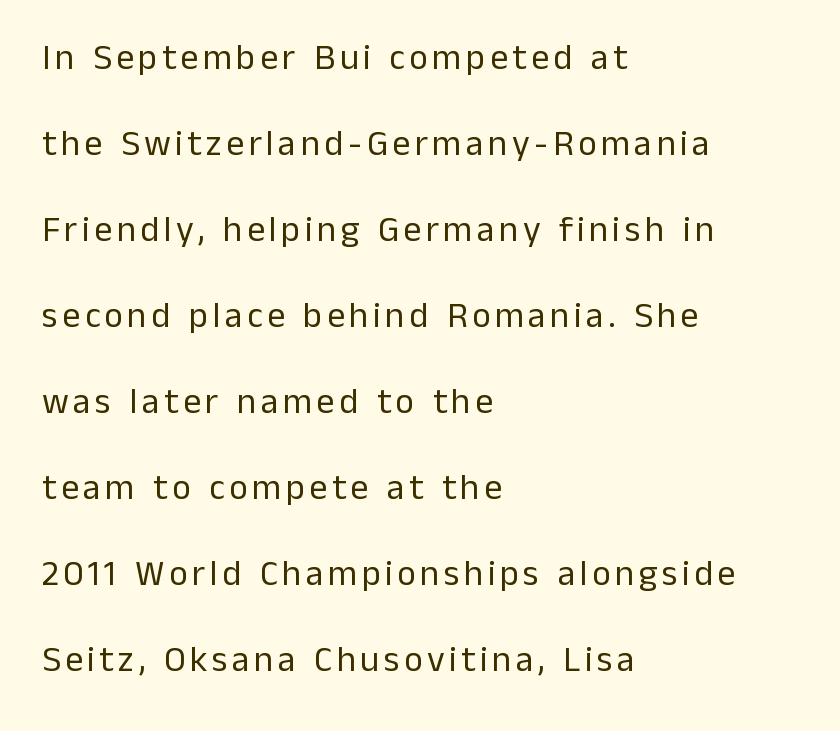
{"serif": "no", "italic": "no", "bold": "no", "weight": "regular", "width": "normal", "stroke_contrast": "low", "x_height": "medium", "monospaced": "no", "underline": "no", "align": "left", "line_spacing": "loose", "line_spacing_ratio": 2.39, "glyph_px": 36}
